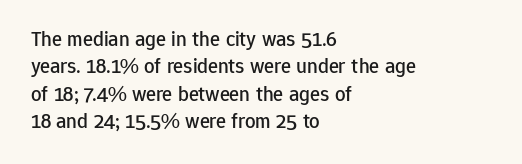
Q: Is the text italic (slanted)? A: No, it is upright.
Q: Is the text underlined? A: No.
Q: How is the paragraph aligned? A: Left-aligned.
Q: Is the spacing between letters normal or unusually wide? A: Normal.
Q: Is the spacing between lines tight, normal or loose? A: Normal.
